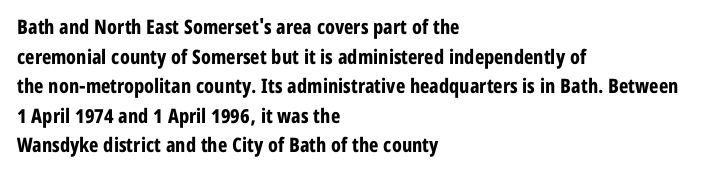
Q: Is the text bold? A: Yes.
Q: Is the text italic (slanted)? A: No, it is upright.
Q: Is the text underlined? A: No.
Q: How is the paragraph aligned? A: Left-aligned.
Q: Is the spacing between letters normal or unusually wide? A: Normal.
Q: Is the spacing between lines tight, normal or loose? A: Normal.
